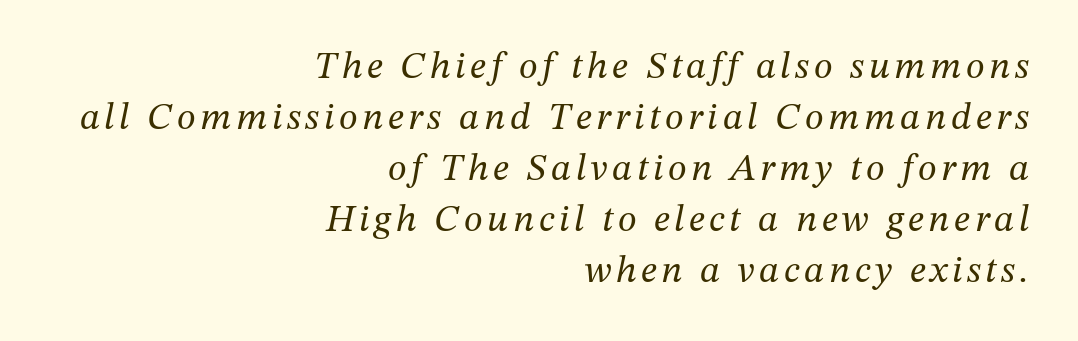
{"serif": "yes", "italic": "yes", "lean": "right", "slant_degrees": 12, "bold": "no", "weight": "regular", "width": "normal", "stroke_contrast": "medium", "x_height": "medium", "monospaced": "no", "underline": "no", "align": "right", "line_spacing": "normal", "line_spacing_ratio": 1.34, "glyph_px": 38}
